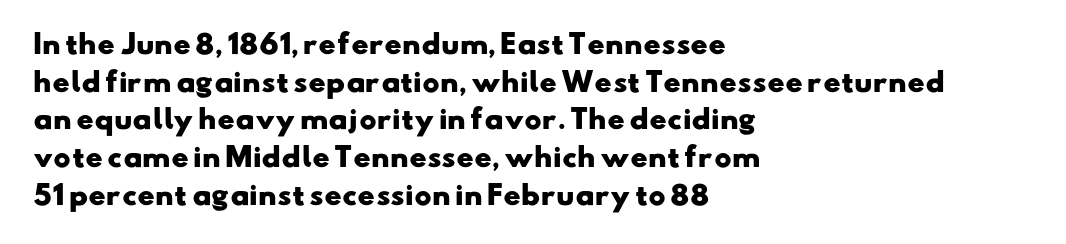
Q: Is the text bold? A: Yes.
Q: Is the text underlined? A: No.
Q: How is the paragraph aligned? A: Left-aligned.
Q: Is the spacing between letters normal or unusually wide? A: Normal.
Q: Is the spacing between lines tight, normal or loose? A: Normal.
